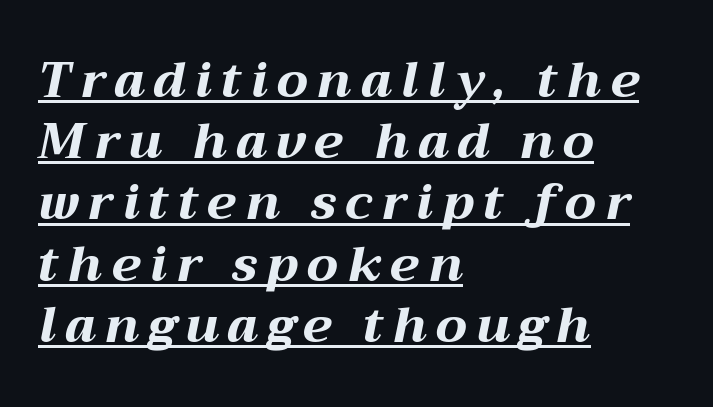
The image shows 49 px bold, wide type, italic (leaning right); set left-aligned, normal line spacing (1.25x), underlined; medium stroke contrast and a medium x-height.
